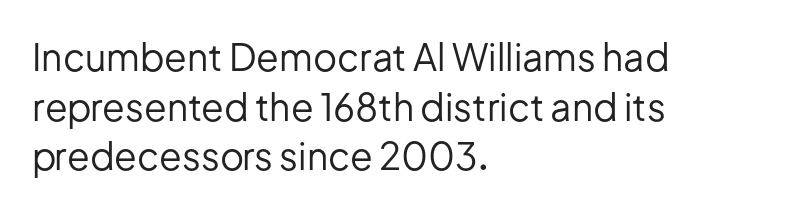
Here the glyphs are tracked normally, forming tight word shapes. Counters stay open thanks to moderate or lighter strokes. Visually the block forms a straight wall on the left and a jagged coastline on the right. Rows of type keep a routine distance in the vertical direction. Type without underlining. Here the designer chose a conventional face with non-uniform glyph widths.
